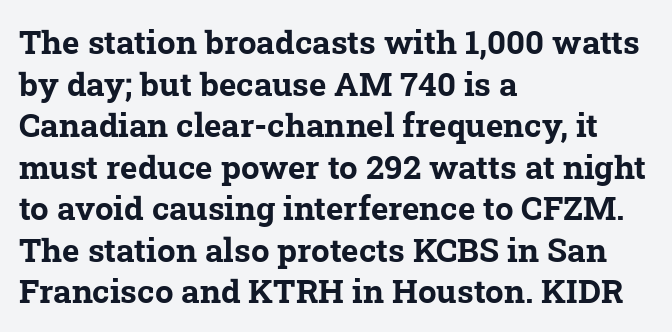
The image shows 33 px bold serif type; set left-aligned, normal line spacing (1.26x), normal letter spacing, not underlined; low stroke contrast and a medium x-height.
